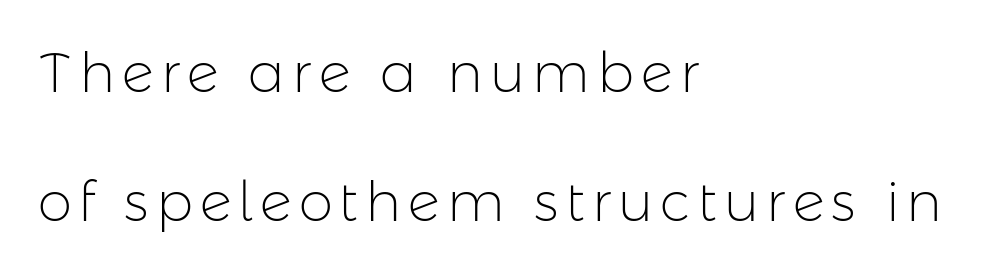
Q: Is the text bold? A: No.
Q: Is the text italic (slanted)? A: No, it is upright.
Q: Is the typeface a serif or a sans-serif typeface? A: Sans-serif.
Q: Is the text underlined? A: No.
Q: How is the paragraph aligned? A: Left-aligned.
Q: Is the spacing between lines tight, normal or loose? A: Loose.
Q: Width (condensed, normal, or wide)? A: Normal.
Q: Stroke contrast? A: Low.
Q: x-height? A: Medium.
Q: Monospaced? A: No.
